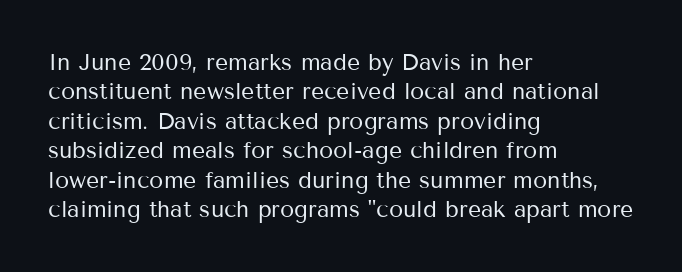
{"italic": "no", "bold": "no", "underline": "no", "align": "left", "line_spacing": "normal", "line_spacing_ratio": 1.28, "letter_spacing": "normal", "letter_spacing_em": 0.0, "glyph_px": 23}
